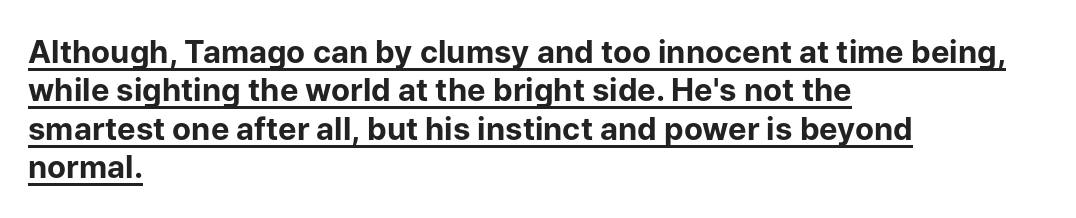
This rendering leaves character spacing at its baseline value. Character widths vary here, with narrow letters taking less room than wide ones. Horizontally, the lines are justified to the leading edge only. Every stem runs plumb, perpendicular to the baseline. The sample's only ornament is a line tracing under the words. This sample uses a sans-serif face.
